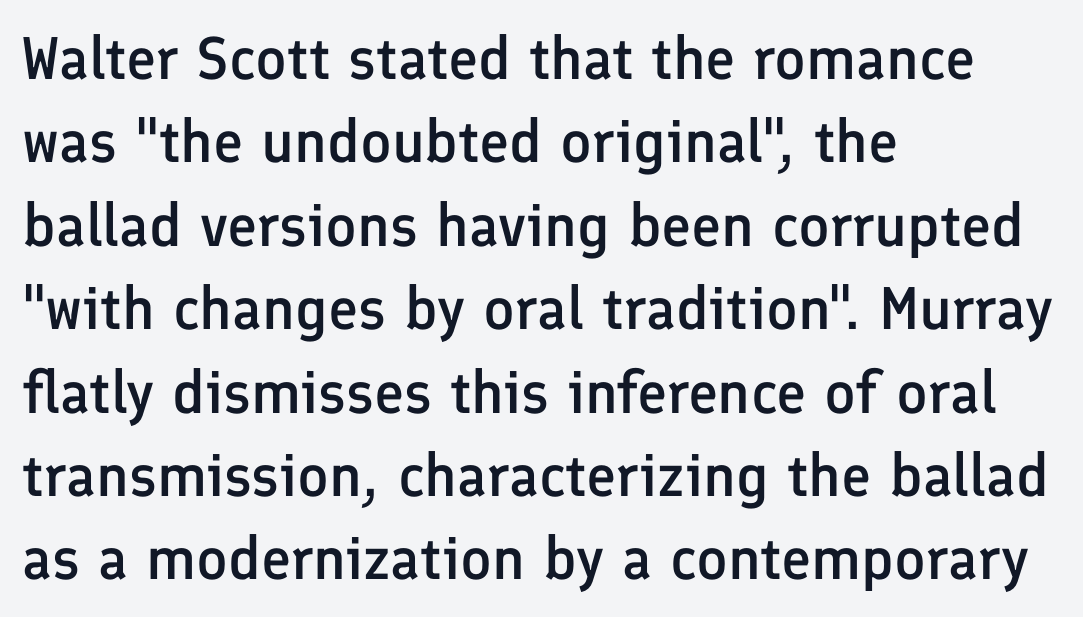
This sample uses a sans-serif face. Summary of weight: moderately heavy, a semibold. Every character sits straight up, as roman type does. Words appear dense and cohesive because spacing is normal. Varying glyph widths throughout — classic text-font behaviour.
